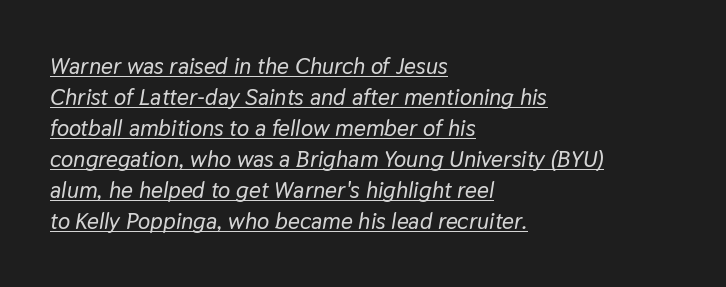
{"italic": "yes", "lean": "right", "slant_degrees": 9, "underline": "yes", "align": "left", "line_spacing": "normal", "line_spacing_ratio": 1.35, "letter_spacing": "normal", "letter_spacing_em": 0.0, "glyph_px": 23}
